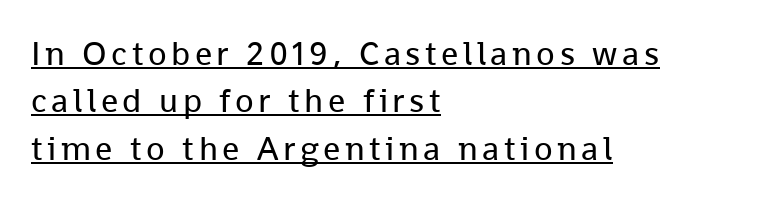
Q: Is the text bold? A: No.
Q: Is the text italic (slanted)? A: No, it is upright.
Q: Is the typeface a serif or a sans-serif typeface? A: Sans-serif.
Q: Is the text underlined? A: Yes.
Q: How is the paragraph aligned? A: Left-aligned.
Q: Is the spacing between lines tight, normal or loose? A: Normal.
Q: Width (condensed, normal, or wide)? A: Normal.
Q: Stroke contrast? A: Low.
Q: x-height? A: Medium.
Q: Monospaced? A: No.
